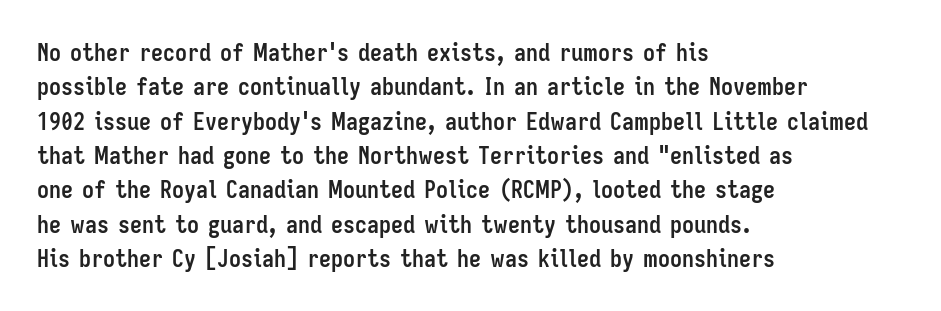
The passage shown is emphatically bold. The space directly below the letters is spotless. Italic? Not at all — the glyphs are vertical. The block of text has a typical density, with ordinary space between rows.
